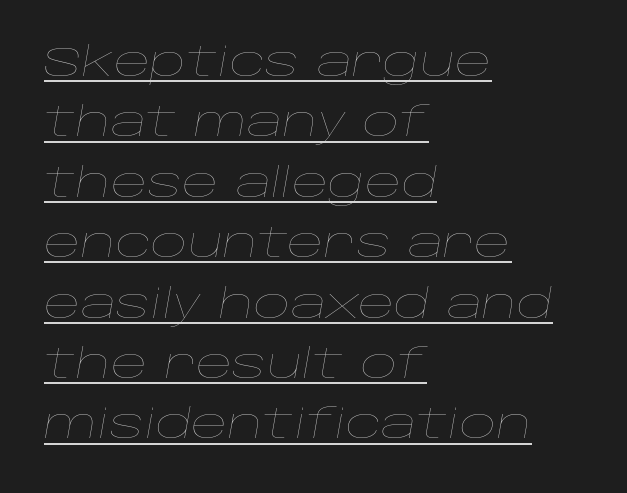
The image shows 40 px thin, wide type, italic (leaning right); set left-aligned, normal line spacing (1.51x), normal letter spacing, underlined; low stroke contrast and a large x-height.
